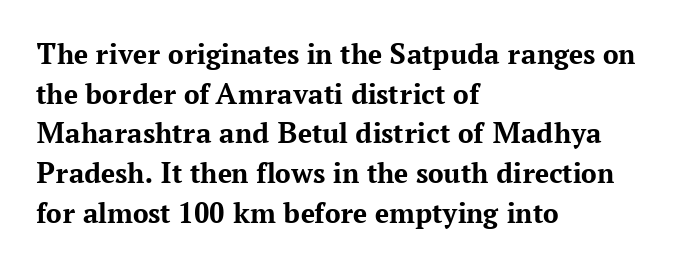
Q: Is the text bold? A: Yes.
Q: Is the text italic (slanted)? A: No, it is upright.
Q: Is the typeface a serif or a sans-serif typeface? A: Serif.
Q: Is the text underlined? A: No.
Q: How is the paragraph aligned? A: Left-aligned.
Q: Is the spacing between letters normal or unusually wide? A: Normal.
Q: Is the spacing between lines tight, normal or loose? A: Normal.
Q: Width (condensed, normal, or wide)? A: Normal.
Q: Stroke contrast? A: Medium.
Q: x-height? A: Medium.
Q: Monospaced? A: No.
